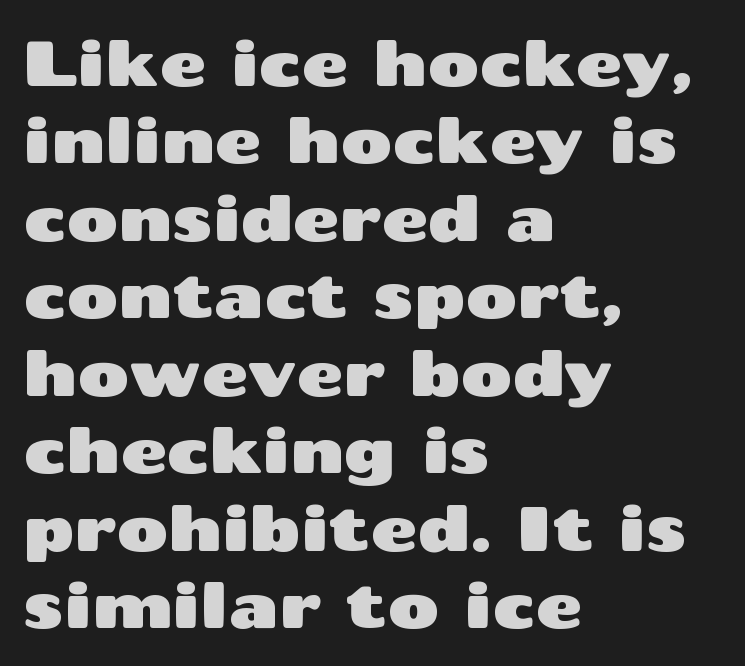
The image shows 63 px wide sans-serif type, upright; set left-aligned, line spacing 1.23x, normal letter spacing, not underlined; medium stroke contrast and a medium x-height.
